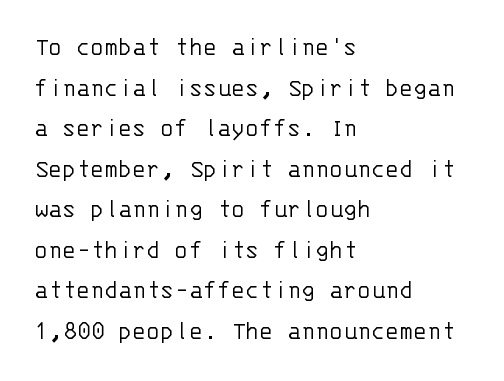
The image shows 26 px text type, upright; set left-aligned, normal line spacing (1.56x), normal letter spacing, not underlined.
